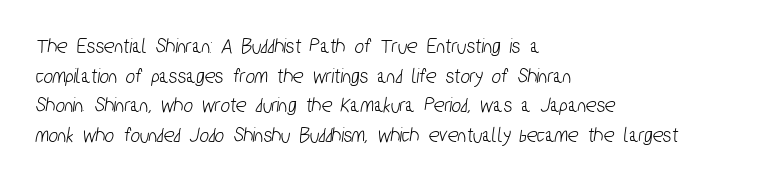
There is no visible air inserted between adjacent glyphs. Each line starts at the same left margin while the right side varies. The gap between lines stays unmarked. Vertical spacing — default.
